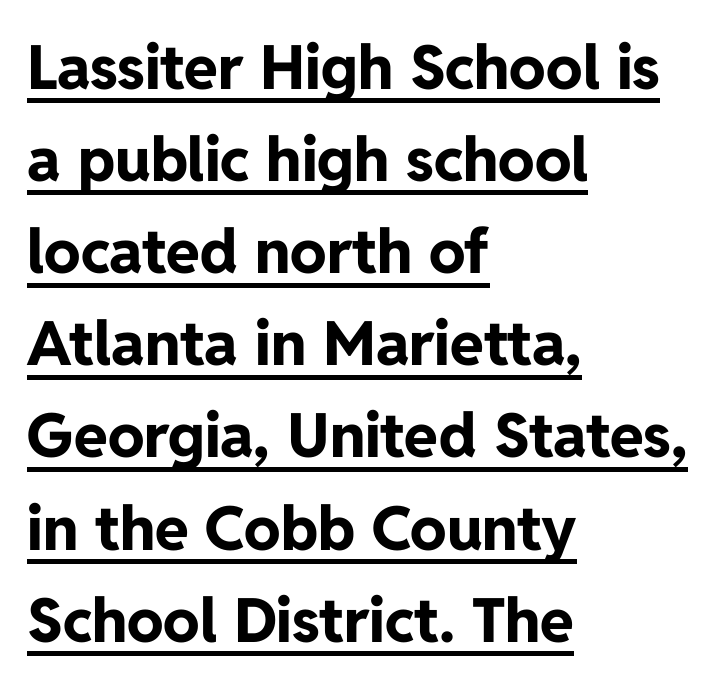
Q: Is the text bold? A: Yes.
Q: Is the text italic (slanted)? A: No, it is upright.
Q: Is the typeface a serif or a sans-serif typeface? A: Sans-serif.
Q: Is the text underlined? A: Yes.
Q: How is the paragraph aligned? A: Left-aligned.
Q: Is the spacing between letters normal or unusually wide? A: Normal.
Q: Is the spacing between lines tight, normal or loose? A: Normal.
Q: Width (condensed, normal, or wide)? A: Normal.
Q: Stroke contrast? A: Low.
Q: x-height? A: Medium.
Q: Monospaced? A: No.
